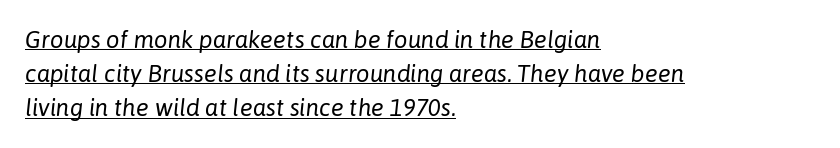
{"italic": "yes", "lean": "right", "slant_degrees": 6, "bold": "no", "underline": "yes", "align": "left", "line_spacing": "normal", "line_spacing_ratio": 1.42, "letter_spacing": "normal", "letter_spacing_em": 0.0, "glyph_px": 24}
